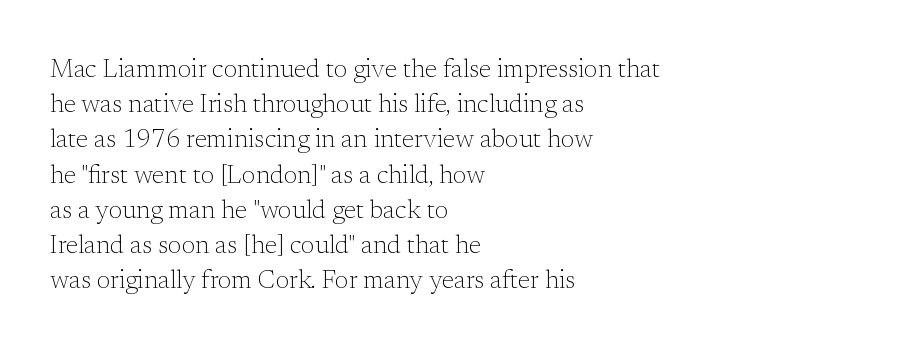
Q: Is the text bold? A: No.
Q: Is the text italic (slanted)? A: No, it is upright.
Q: Is the text underlined? A: No.
Q: How is the paragraph aligned? A: Left-aligned.
Q: Is the spacing between letters normal or unusually wide? A: Normal.
Q: Is the spacing between lines tight, normal or loose? A: Normal.
